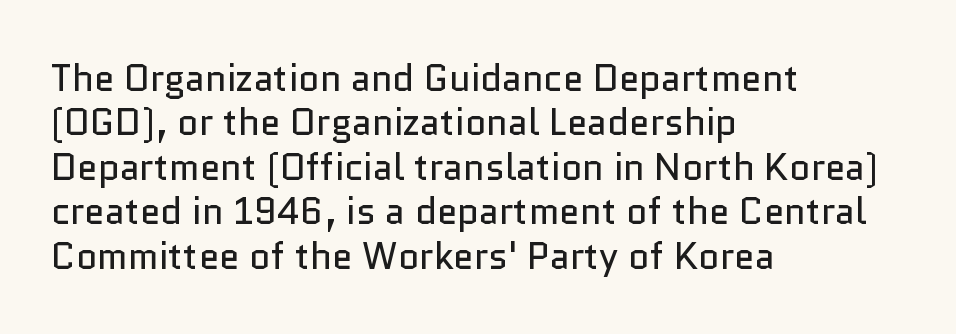
Q: Is the text bold? A: No.
Q: Is the text italic (slanted)? A: No, it is upright.
Q: Is the typeface a serif or a sans-serif typeface? A: Sans-serif.
Q: Is the text underlined? A: No.
Q: How is the paragraph aligned? A: Left-aligned.
Q: Is the spacing between letters normal or unusually wide? A: Normal.
Q: Width (condensed, normal, or wide)? A: Normal.
Q: Stroke contrast? A: Low.
Q: x-height? A: Medium.
Q: Monospaced? A: No.
